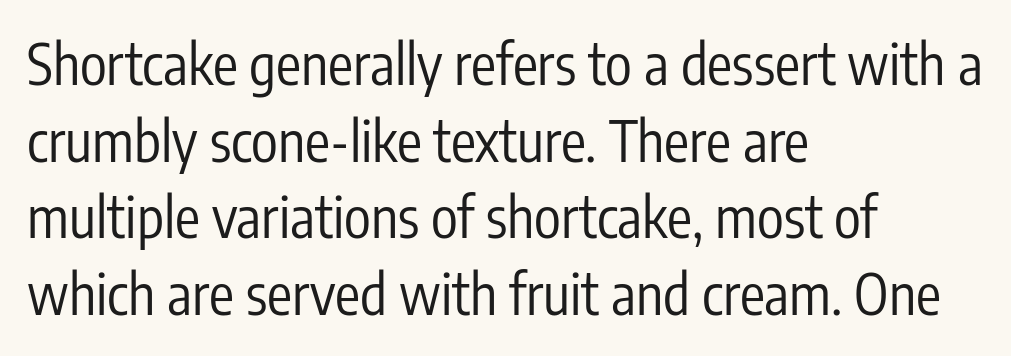
Nobody drew a line under any word here. Regular leading. Rendered with straight, roman letterforms. Think standard paragraph weight, or any step lighter than that.
